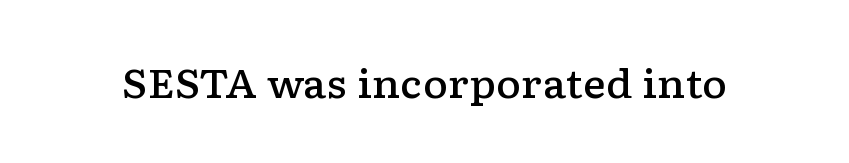
Q: Is the text bold? A: Semi-bold.
Q: Is the text italic (slanted)? A: No, it is upright.
Q: Is the typeface a serif or a sans-serif typeface? A: Serif.
Q: Is the text underlined? A: No.
Q: Is the spacing between letters normal or unusually wide? A: Normal.
Q: Width (condensed, normal, or wide)? A: Wide.
Q: Stroke contrast? A: Low.
Q: x-height? A: Medium.
Q: Monospaced? A: No.
